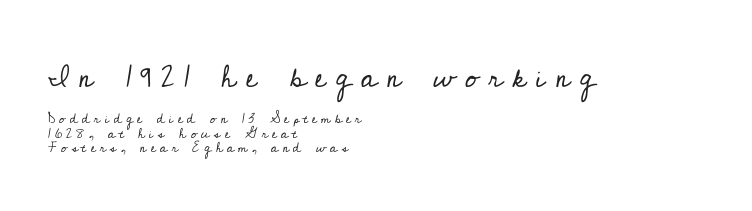
{"serif": "yes", "bold": "no", "weight": "regular", "width": "normal", "stroke_contrast": "low", "x_height": "small", "monospaced": "no", "underline": "no", "align": "left", "line_spacing": "tight", "line_spacing_ratio": 1.04, "letter_spacing": "wide", "letter_spacing_em": 0.3, "larger_block": "first", "size_ratio": 2.21, "glyph_px": 31}
